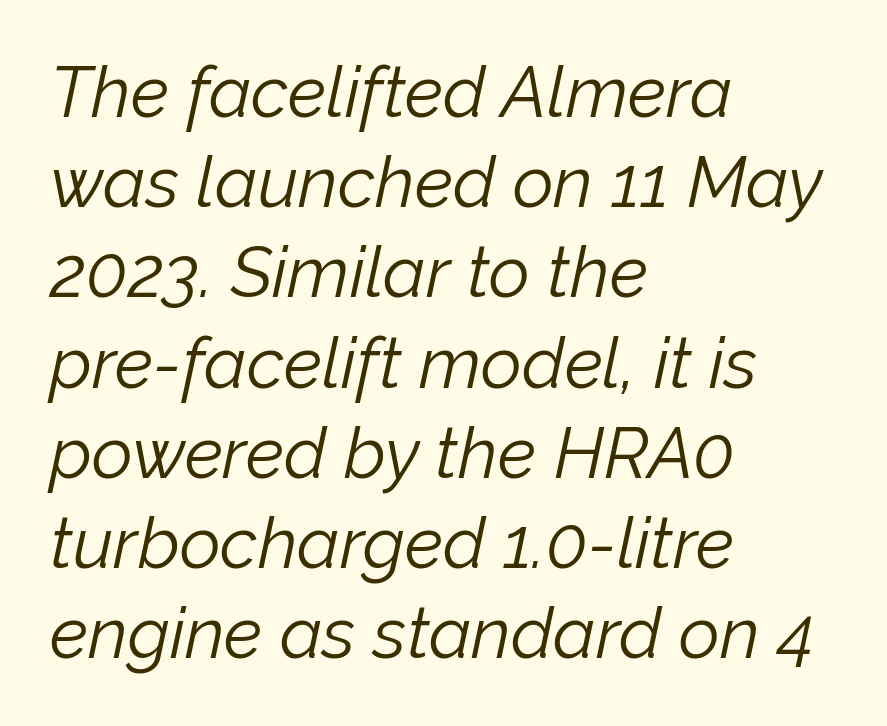
The image shows 71 px light type, italic (leaning right); set left-aligned, normal line spacing (1.27x), normal letter spacing, not underlined; low stroke contrast and a medium x-height.
